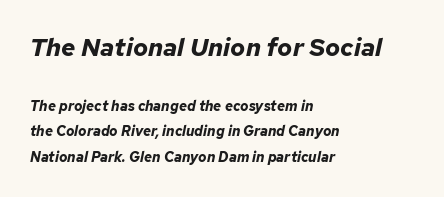
{"italic": "yes", "lean": "right", "slant_degrees": 12, "bold": "yes", "underline": "no", "align": "left", "line_spacing_ratio": 1.83, "letter_spacing": "normal", "letter_spacing_em": 0.0, "larger_block": "first", "size_ratio": 1.79, "glyph_px": 25}
